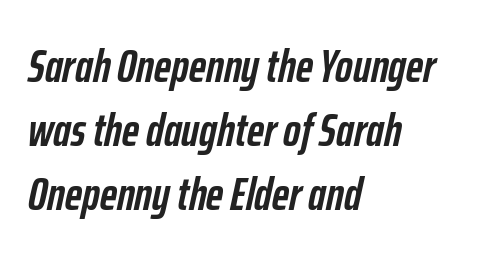
{"italic": "yes", "lean": "right", "slant_degrees": 12, "bold": "yes", "weight": "semibold", "width": "condensed", "stroke_contrast": "low", "x_height": "medium", "monospaced": "no", "underline": "no", "align": "left", "line_spacing": "normal", "line_spacing_ratio": 1.36, "letter_spacing": "normal", "letter_spacing_em": 0.0, "glyph_px": 47}
